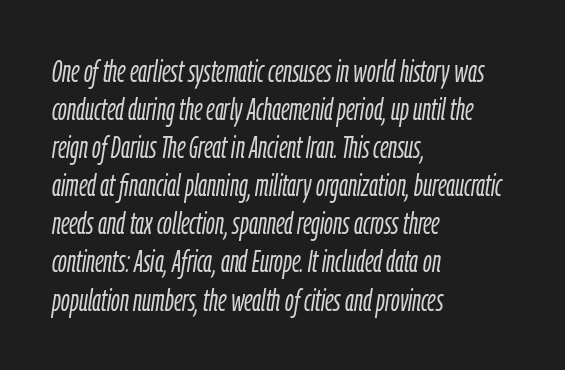
The lettering tilts uniformly, giving the passage an italic look. Letters rest on an invisible, unmarked baseline. The line-height multiplier appears to be the usual default. Horizontally, the lines are justified to the leading edge only.
